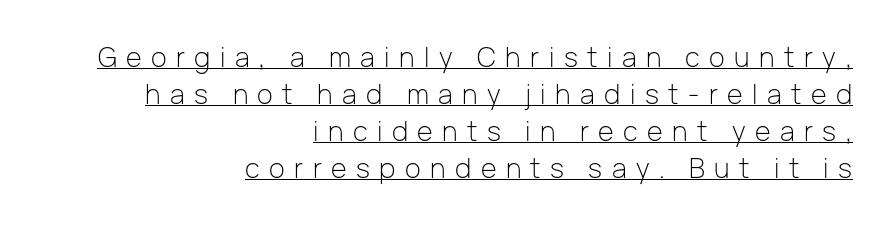
{"italic": "no", "bold": "no", "underline": "yes", "align": "right", "line_spacing": "normal", "line_spacing_ratio": 1.37, "letter_spacing": "wide", "letter_spacing_em": 0.35, "glyph_px": 27}
